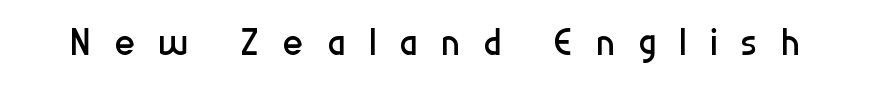
Q: Is the text bold? A: No.
Q: Is the text italic (slanted)? A: No, it is upright.
Q: Is the typeface a serif or a sans-serif typeface? A: Sans-serif.
Q: Is the text underlined? A: No.
Q: Is the spacing between letters normal or unusually wide? A: Unusually wide.
Q: Width (condensed, normal, or wide)? A: Condensed.
Q: Stroke contrast? A: Low.
Q: x-height? A: Medium.
Q: Monospaced? A: No.
